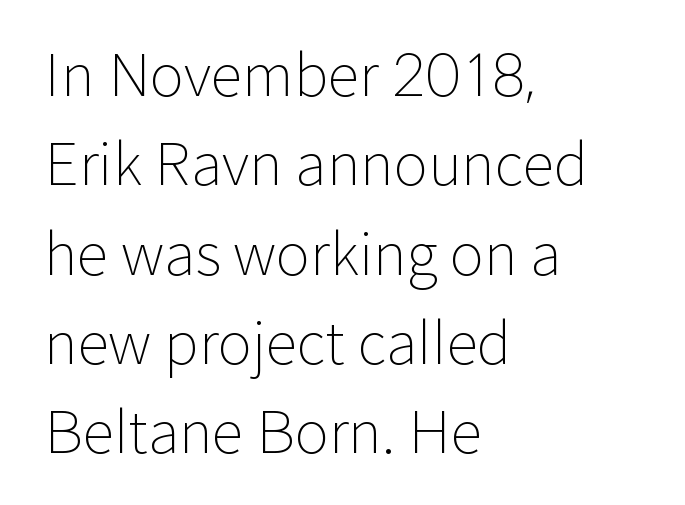
{"serif": "no", "italic": "no", "bold": "no", "weight": "light", "width": "normal", "stroke_contrast": "low", "x_height": "medium", "monospaced": "no", "underline": "no", "align": "left", "line_spacing": "normal", "line_spacing_ratio": 1.54, "letter_spacing": "normal", "letter_spacing_em": 0.0, "glyph_px": 58}
